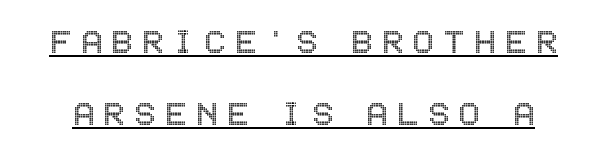
{"italic": "no", "width": "condensed", "x_height": "large", "underline": "yes", "line_spacing_ratio": 1.8, "letter_spacing": "wide", "letter_spacing_em": 0.23, "glyph_px": 40}
